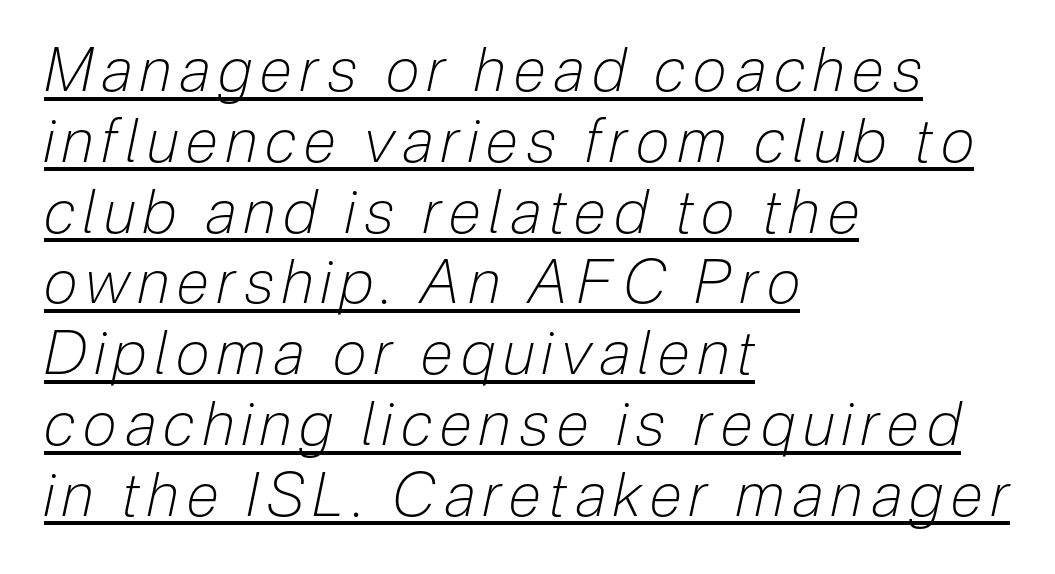
{"italic": "yes", "lean": "right", "slant_degrees": 12, "bold": "no", "weight": "light", "width": "condensed", "stroke_contrast": "low", "x_height": "medium", "monospaced": "no", "underline": "yes", "align": "left", "line_spacing_ratio": 1.18, "glyph_px": 60}
